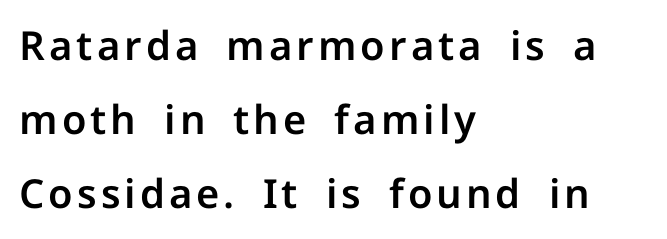
Q: Is the text italic (slanted)? A: No, it is upright.
Q: Is the typeface a serif or a sans-serif typeface? A: Sans-serif.
Q: Is the text underlined? A: No.
Q: How is the paragraph aligned? A: Left-aligned.
Q: Width (condensed, normal, or wide)? A: Normal.
Q: Stroke contrast? A: Low.
Q: x-height? A: Medium.
Q: Monospaced? A: No.
